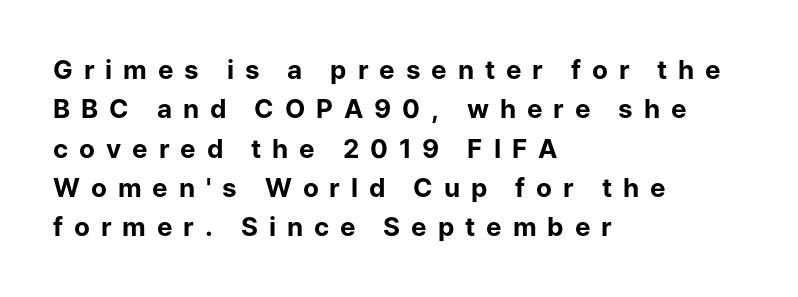
Every stem runs plumb, perpendicular to the baseline. The font is running at its bold setting. These lines have a slow, spaced-out rhythm from letter to letter. The designer left line spacing at the default. Notice how the passage keeps a crisp vertical edge on the left only.
